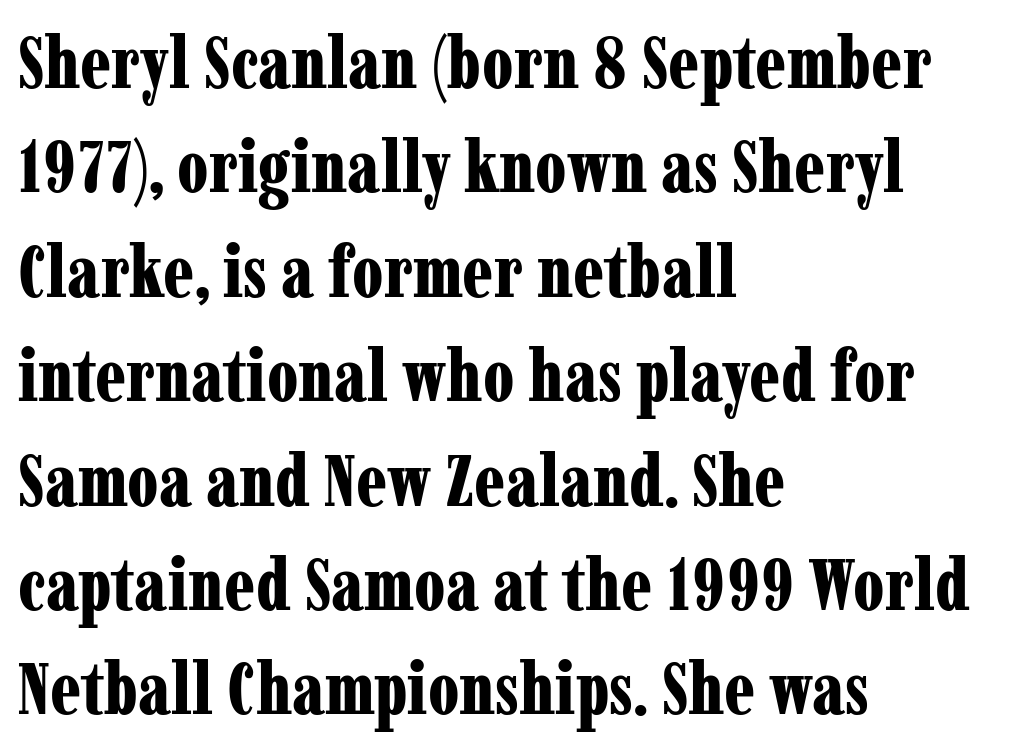
The image shows 73 px bold, condensed serif type, upright; set left-aligned, normal line spacing (1.43x), normal letter spacing, not underlined; low stroke contrast and a medium x-height.
